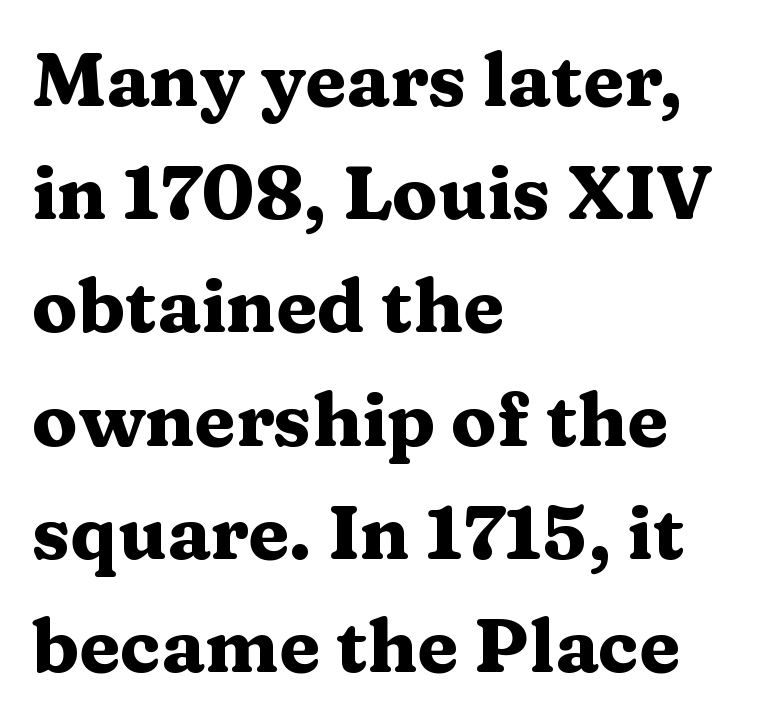
{"serif": "yes", "italic": "no", "bold": "yes", "weight": "heavy", "width": "wide", "stroke_contrast": "medium", "x_height": "medium", "monospaced": "no", "underline": "no", "align": "left", "line_spacing": "normal", "line_spacing_ratio": 1.51, "letter_spacing": "normal", "letter_spacing_em": 0.0, "glyph_px": 75}
